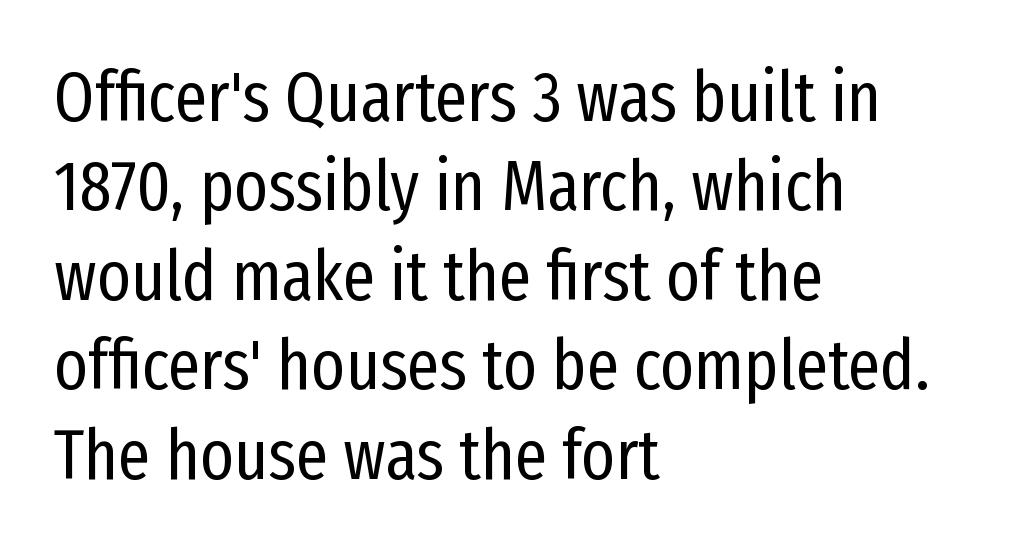
The image shows 71 px regular-weight, condensed sans-serif type, upright; set left-aligned, normal line spacing (1.26x), normal letter spacing, not underlined; low stroke contrast and a medium x-height.
